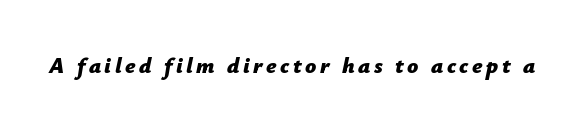
The glyphs have the mass of a bold cut. These lines were composed using italics. Underlining? Definitely not there.
